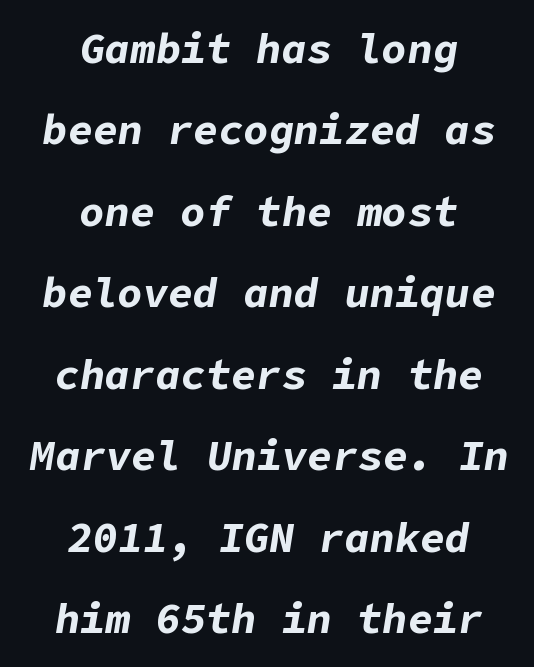
The tracking reads as untouched default to a designer's eye. Vertical spacing — loose. These lines are centered, leaving both edges ragged. Decoration check: the copy has no underline. Quick note: italic.
